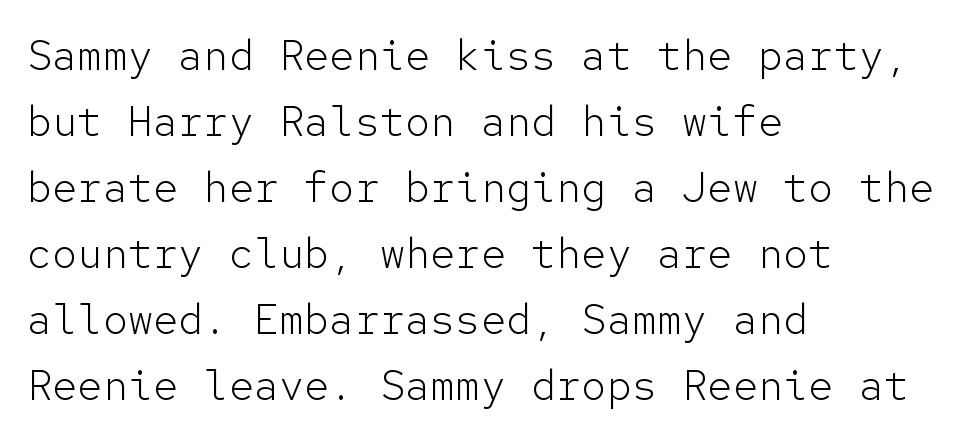
The passage shown is typed in a monospace face where columns stay perfectly aligned. Descenders hang freely into open space. Style check: upright. Horizontal bands of white between lines are of average thickness. Stroke terminals: plain, sans-serif. The gaps between neighbouring characters are ordinary and unremarkable.
